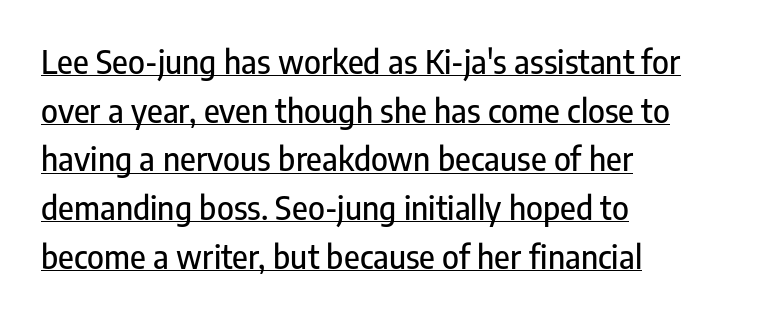
Q: Is the text italic (slanted)? A: No, it is upright.
Q: Is the typeface a serif or a sans-serif typeface? A: Sans-serif.
Q: Is the text underlined? A: Yes.
Q: How is the paragraph aligned? A: Left-aligned.
Q: Is the spacing between letters normal or unusually wide? A: Normal.
Q: Is the spacing between lines tight, normal or loose? A: Normal.
Q: Width (condensed, normal, or wide)? A: Condensed.
Q: Stroke contrast? A: Low.
Q: x-height? A: Medium.
Q: Monospaced? A: No.
